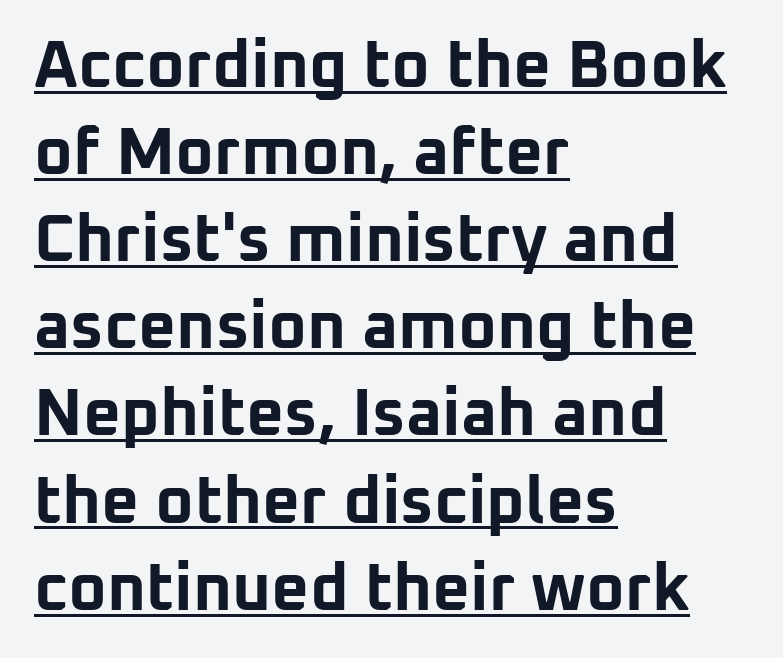
The image shows 66 px bold sans-serif type, upright; set left-aligned, normal line spacing (1.32x), normal letter spacing, underlined; low stroke contrast and a medium x-height.
